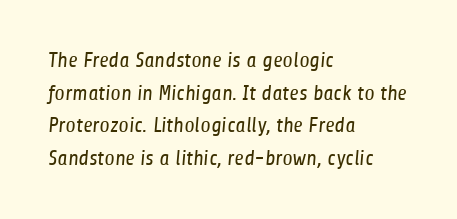
The image shows 21 px text type; set left-aligned, normal line spacing (1.55x), normal letter spacing, not underlined.
